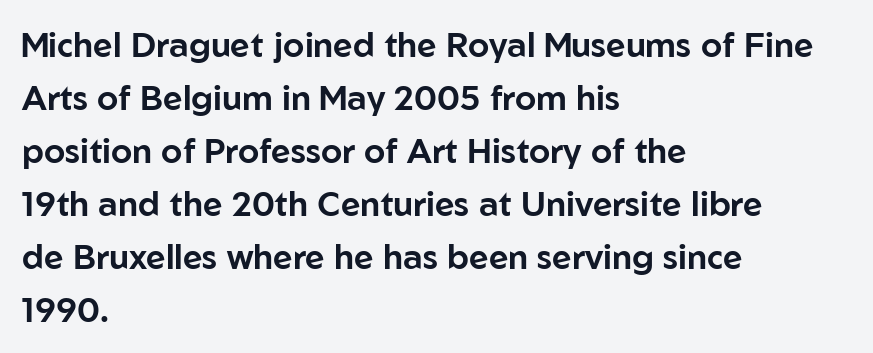
{"serif": "no", "italic": "no", "width": "normal", "stroke_contrast": "low", "x_height": "medium", "monospaced": "no", "underline": "no", "align": "left", "line_spacing": "normal", "line_spacing_ratio": 1.56, "letter_spacing": "normal", "letter_spacing_em": 0.0, "glyph_px": 34}
